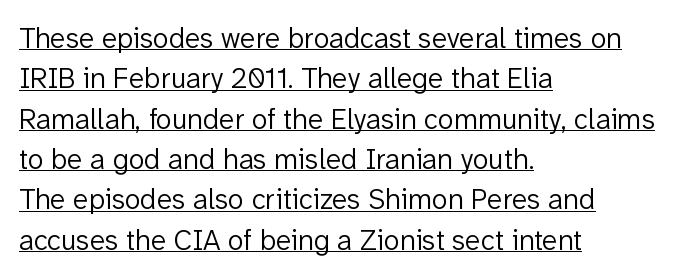
The image shows 29 px light sans-serif type, upright; set left-aligned, normal line spacing (1.39x), normal letter spacing, underlined; low stroke contrast and a medium x-height.
